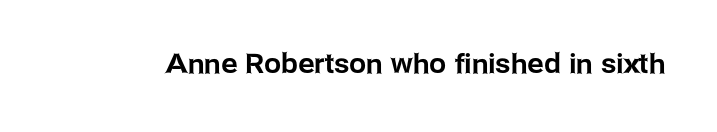
This rendering leaves character spacing at its baseline value. Has an underline been added? It has not. No italicization has been applied; the sample stays upright.
